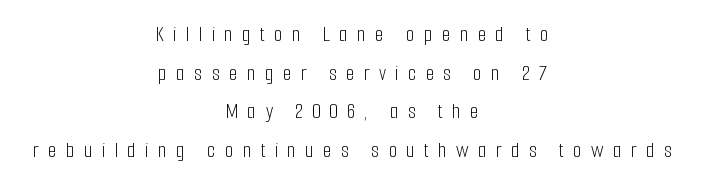
{"italic": "no", "bold": "no", "underline": "no", "align": "center", "line_spacing": "normal", "line_spacing_ratio": 1.68, "letter_spacing": "wide", "letter_spacing_em": 0.39, "glyph_px": 23}
